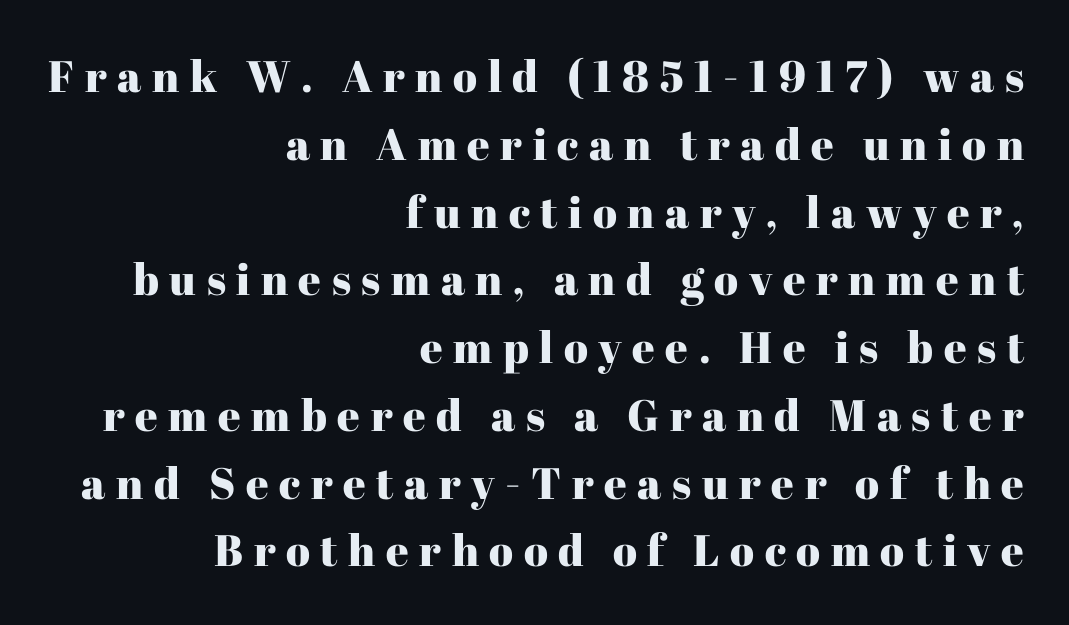
The type is letterspaced generously, with wide tracking. The lettering holds an erect, upright posture throughout. The foot of each line stays bare and open. The lines in this sample share a right terminus and differ only in where they begin.
